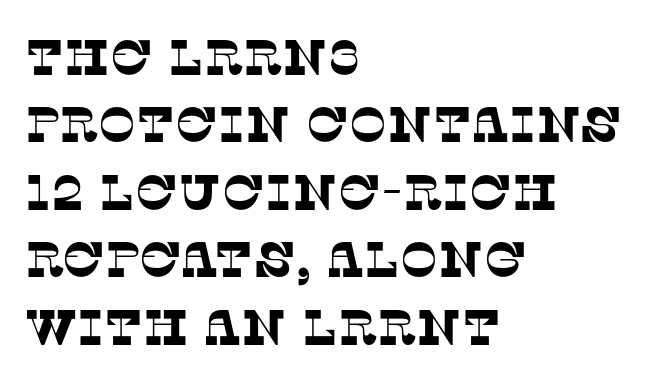
The image shows 50 px serif type; set left-aligned, normal line spacing (1.35x), normal letter spacing, not underlined; low stroke contrast and a large x-height.
